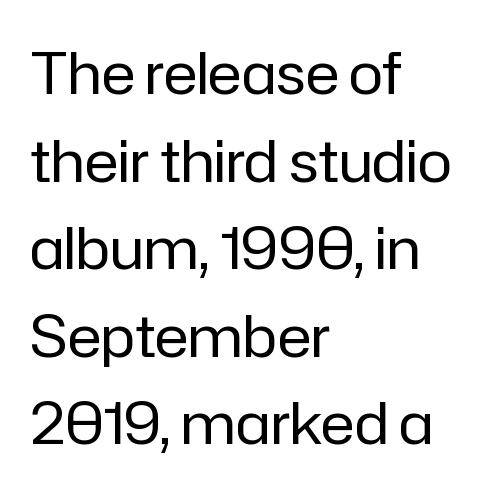
Looks like regular typesetting: each glyph gets only the width it needs. The rendering uses a moderate line-height, typical for paragraphs. This rendering leaves character spacing at its baseline value. The axis of the letterforms is exactly vertical.
